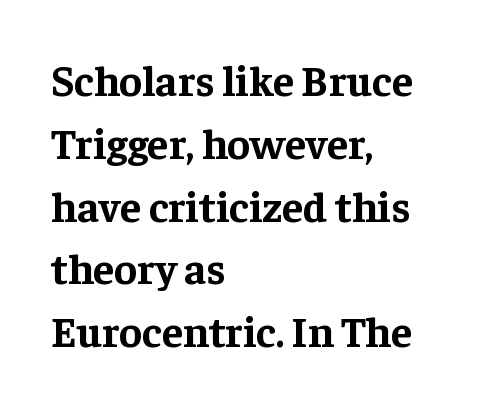
The image shows 43 px bold serif type, upright; set left-aligned, normal line spacing (1.46x), normal letter spacing, not underlined; low stroke contrast and a medium x-height.
